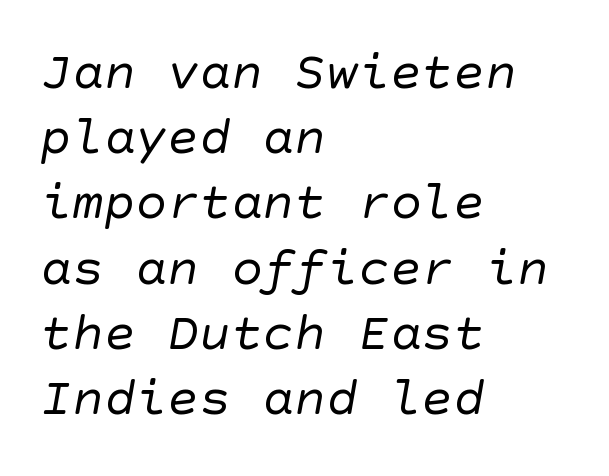
{"serif": "no", "bold": "no", "weight": "regular", "width": "normal", "stroke_contrast": "low", "x_height": "large", "underline": "no", "align": "left", "line_spacing_ratio": 1.23, "letter_spacing": "normal", "letter_spacing_em": 0.0, "glyph_px": 53}
